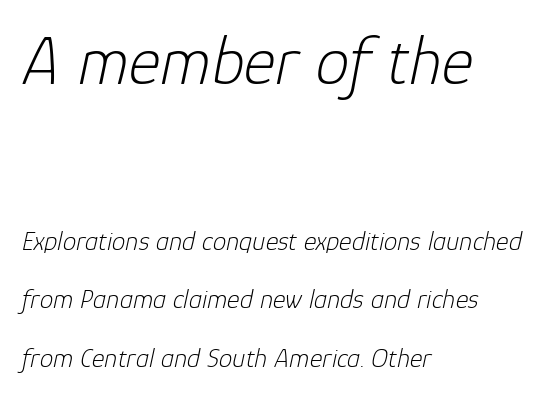
The image shows 68 px light type, italic (leaning right); set left-aligned, loose line spacing (2.18x), normal letter spacing, not underlined; the first (top) block is 2.52x larger; low stroke contrast and a medium x-height.
